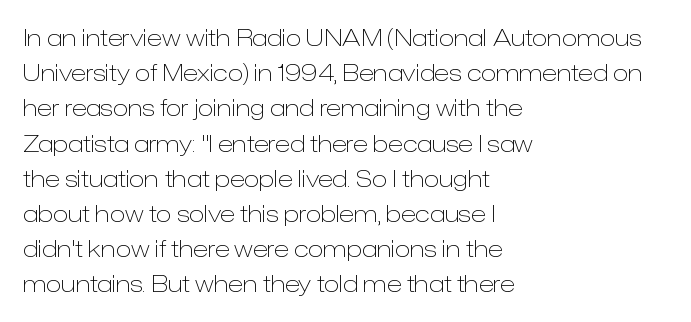
{"italic": "no", "bold": "no", "underline": "no", "align": "left", "line_spacing": "normal", "line_spacing_ratio": 1.53, "letter_spacing": "normal", "letter_spacing_em": 0.0, "glyph_px": 23}
